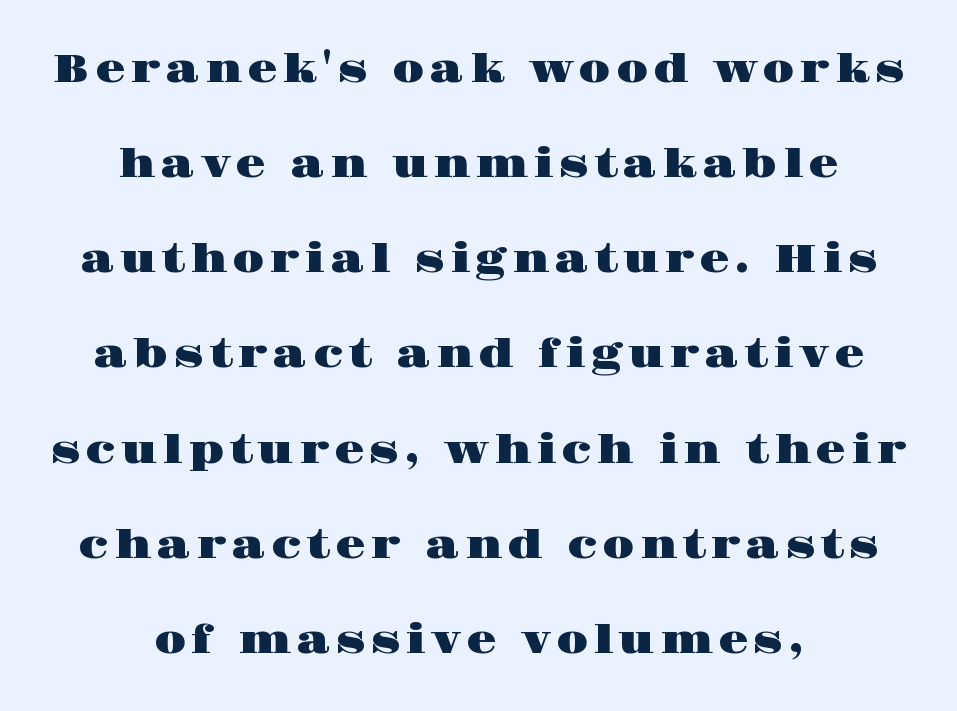
The image shows 39 px wide serif type, upright; set centered, loose line spacing (2.44x), not underlined; high stroke contrast and a large x-height.
